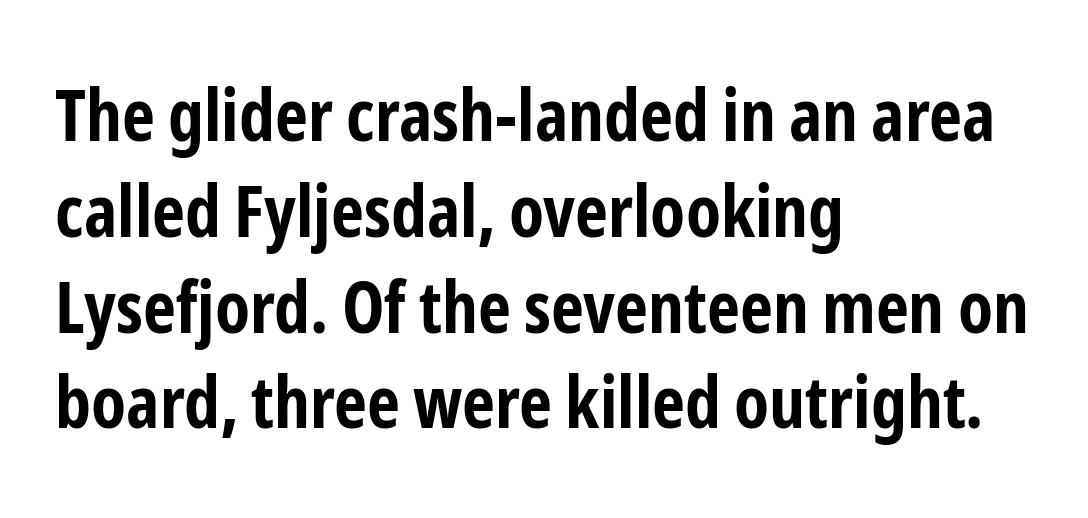
Q: Is the text bold? A: Yes.
Q: Is the text italic (slanted)? A: No, it is upright.
Q: Is the typeface a serif or a sans-serif typeface? A: Sans-serif.
Q: Is the text underlined? A: No.
Q: How is the paragraph aligned? A: Left-aligned.
Q: Is the spacing between letters normal or unusually wide? A: Normal.
Q: Is the spacing between lines tight, normal or loose? A: Normal.
Q: Width (condensed, normal, or wide)? A: Condensed.
Q: Stroke contrast? A: Low.
Q: x-height? A: Medium.
Q: Monospaced? A: No.
